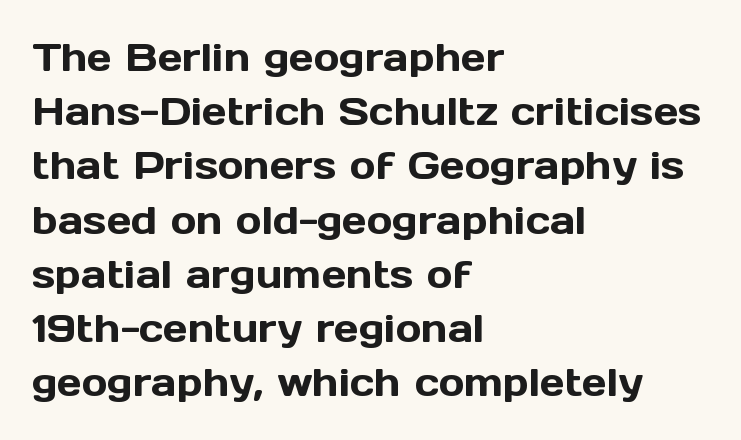
{"serif": "no", "italic": "no", "width": "normal", "x_height": "medium", "monospaced": "no", "underline": "no", "align": "left", "line_spacing": "normal", "line_spacing_ratio": 1.39, "letter_spacing": "normal", "letter_spacing_em": 0.0, "glyph_px": 39}
